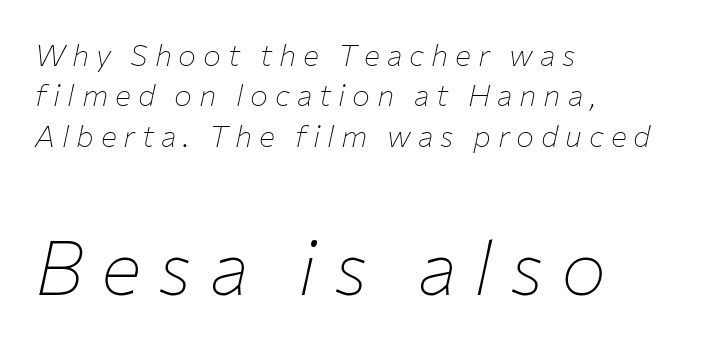
The image shows 76 px thin type, italic (leaning right); set left-aligned, normal line spacing (1.35x), unusually wide letter spacing (+0.23 em), not underlined; the second (bottom) block is 2.53x larger; low stroke contrast and a medium x-height.
